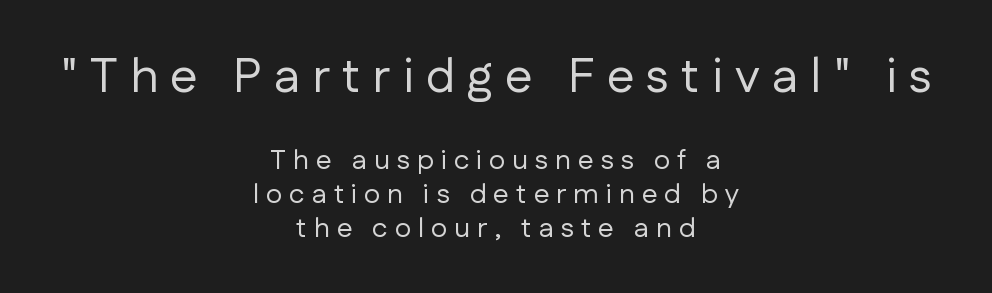
Q: Is the text bold? A: No.
Q: Is the text italic (slanted)? A: No, it is upright.
Q: Is the typeface a serif or a sans-serif typeface? A: Sans-serif.
Q: Is the text underlined? A: No.
Q: How is the paragraph aligned? A: Centered.
Q: Is the spacing between letters normal or unusually wide? A: Unusually wide.
Q: Which block of text is set in a larger size, the first (top) or the second (bottom)? A: The first (top) one.
Q: Width (condensed, normal, or wide)? A: Normal.
Q: Stroke contrast? A: Low.
Q: x-height? A: Medium.
Q: Monospaced? A: No.
